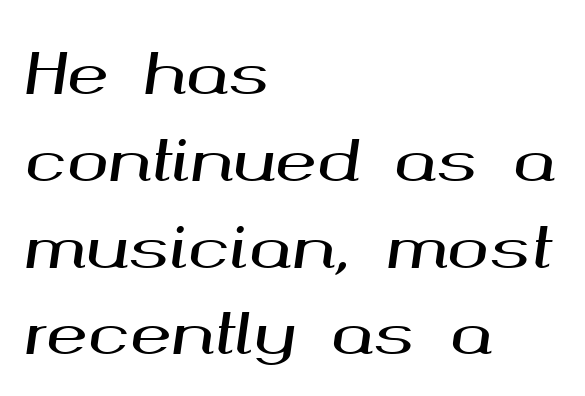
The image shows 56 px wide type, italic (leaning right); set left-aligned, normal line spacing (1.55x), normal letter spacing, not underlined; medium stroke contrast and a medium x-height.
